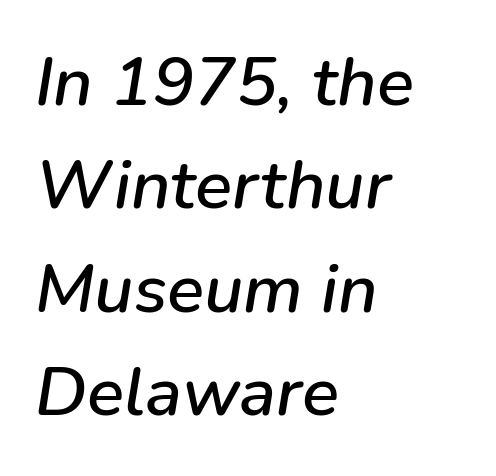
Does the lettering tilt? It does — this is italic. What stands out about the letter spacing? Nothing — it is the standard amount. Horizontal alignment here is leftward, the default for most running prose. Underline: absent. The rendering uses natural spacing where letterforms have individual widths.
